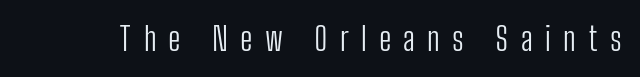
{"serif": "no", "italic": "no", "bold": "no", "weight": "light", "width": "condensed", "stroke_contrast": "low", "x_height": "medium", "monospaced": "no", "underline": "no", "letter_spacing": "wide", "letter_spacing_em": 0.37, "glyph_px": 33}
